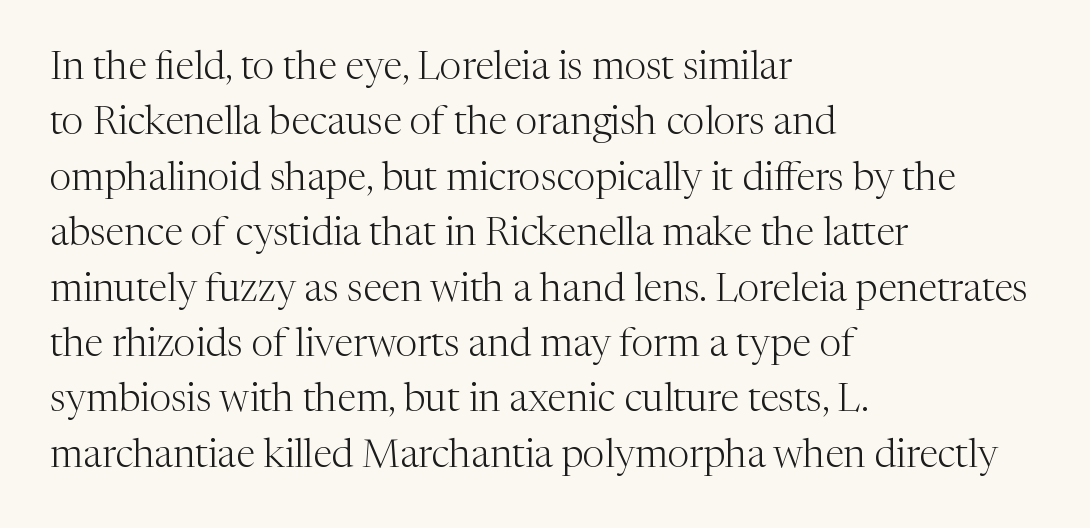
{"serif": "yes", "italic": "no", "bold": "no", "weight": "light", "width": "normal", "stroke_contrast": "medium", "x_height": "medium", "monospaced": "no", "underline": "no", "align": "left", "line_spacing": "normal", "line_spacing_ratio": 1.42, "letter_spacing": "normal", "letter_spacing_em": 0.0, "glyph_px": 39}
